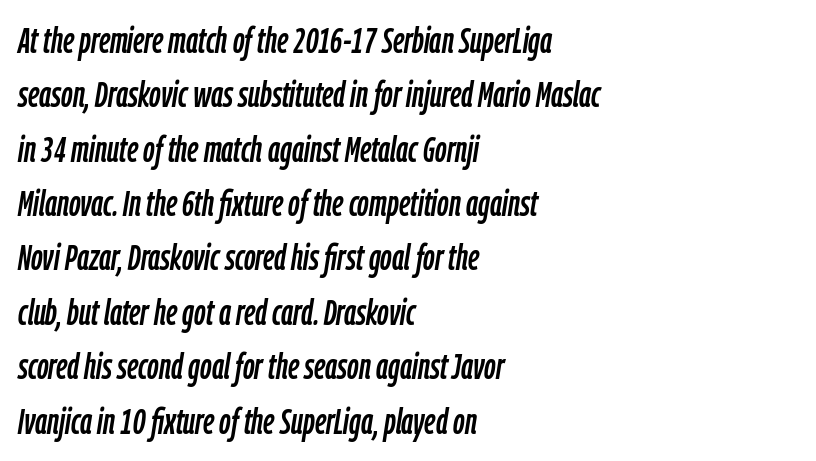
Just letters on the line, the space beneath them empty. Does extra space separate the letters? No, they use regular spacing. Leftover space on each line is placed entirely after the last word. Summary of vertical rhythm: regular, with standard interline spacing. Do the characters align in a grid? No, the font is proportional. Posture: slanted.
